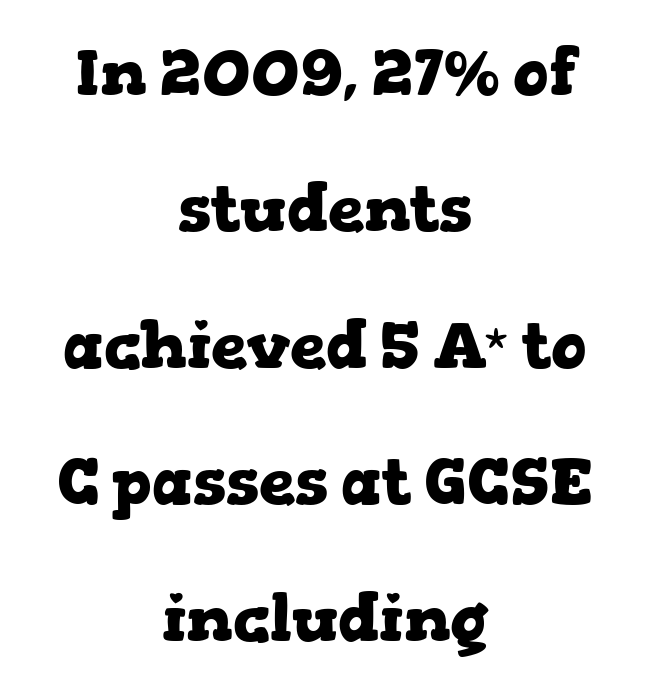
{"serif": "yes", "italic": "no", "bold": "yes", "weight": "heavy", "width": "wide", "stroke_contrast": "low", "x_height": "medium", "monospaced": "no", "underline": "no", "align": "center", "line_spacing": "loose", "line_spacing_ratio": 2.1, "letter_spacing": "normal", "letter_spacing_em": 0.0, "glyph_px": 65}
